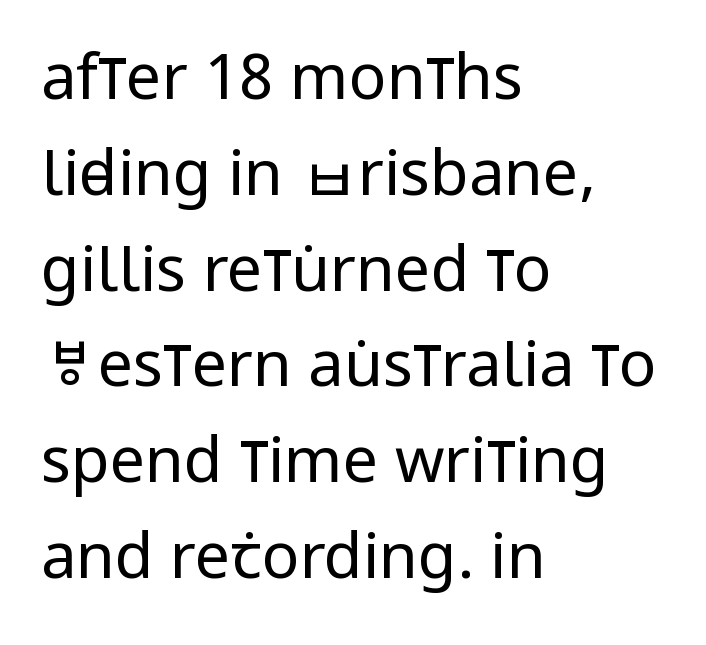
The image shows 63 px regular-weight, condensed sans-serif type, upright; set left-aligned, normal line spacing (1.52x), normal letter spacing, not underlined; low stroke contrast and a large x-height.
